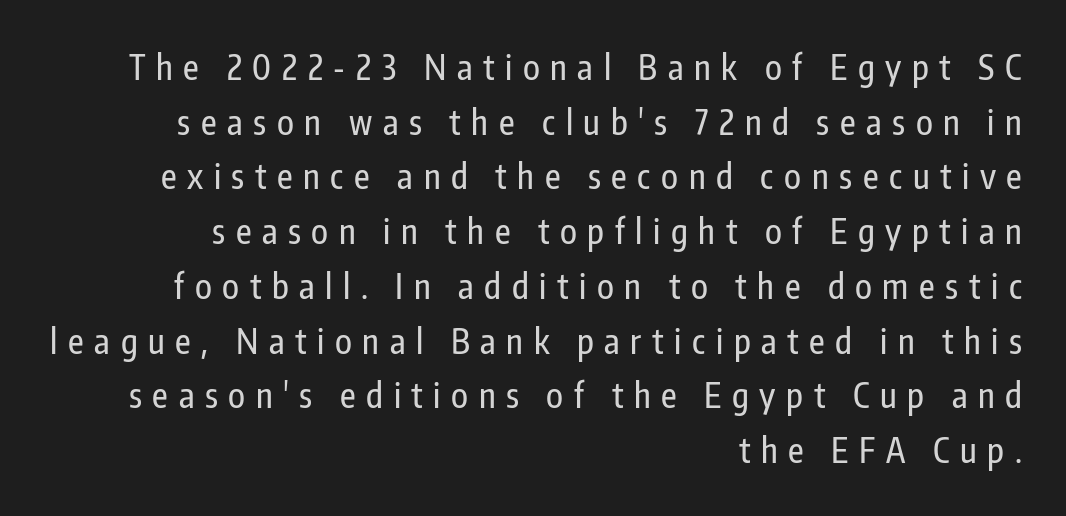
Q: Is the text italic (slanted)? A: No, it is upright.
Q: Is the typeface a serif or a sans-serif typeface? A: Sans-serif.
Q: Is the text underlined? A: No.
Q: How is the paragraph aligned? A: Right-aligned.
Q: Is the spacing between letters normal or unusually wide? A: Unusually wide.
Q: Is the spacing between lines tight, normal or loose? A: Normal.
Q: Width (condensed, normal, or wide)? A: Condensed.
Q: Stroke contrast? A: Low.
Q: x-height? A: Medium.
Q: Monospaced? A: No.
